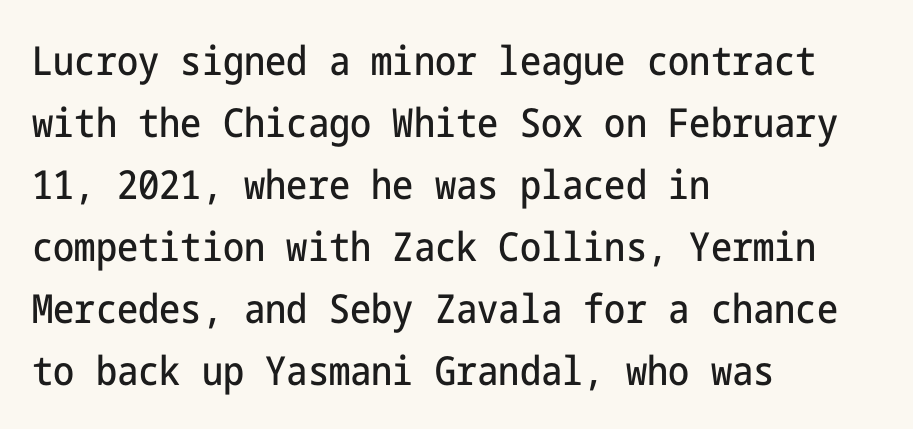
{"serif": "no", "italic": "no", "width": "condensed", "stroke_contrast": "low", "x_height": "medium", "underline": "no", "align": "left", "line_spacing": "normal", "line_spacing_ratio": 1.55, "letter_spacing": "normal", "letter_spacing_em": 0.0, "glyph_px": 40}
